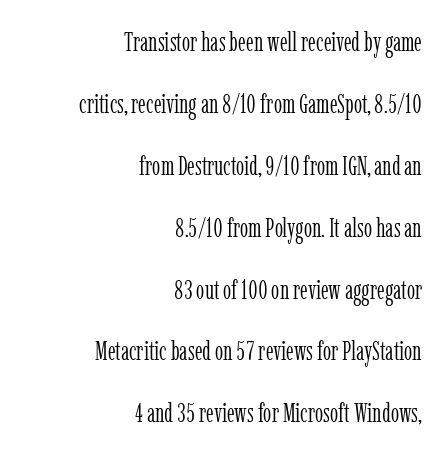
Q: Is the text bold? A: No.
Q: Is the text italic (slanted)? A: No, it is upright.
Q: Is the text underlined? A: No.
Q: How is the paragraph aligned? A: Right-aligned.
Q: Is the spacing between letters normal or unusually wide? A: Normal.
Q: Is the spacing between lines tight, normal or loose? A: Loose.
